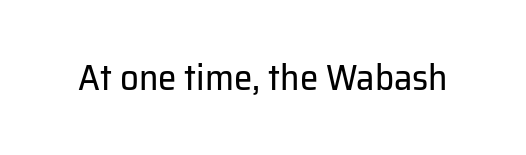
Weight: not bold — regular or lighter. Here the designer chose a conventional face with non-uniform glyph widths. The passage shown is typeset with a sans-serif family. The glyphs are unaccompanied by any horizontal stroke below them. The typography opts for an upright posture over an oblique one. Honestly, the letter spacing is just normal — you wouldn't notice it.
